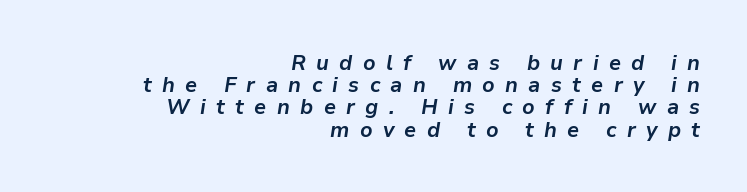
{"italic": "yes", "lean": "right", "slant_degrees": 9, "bold": "yes", "underline": "no", "align": "right", "line_spacing": "tight", "line_spacing_ratio": 1.01, "letter_spacing": "wide", "letter_spacing_em": 0.47, "glyph_px": 22}
